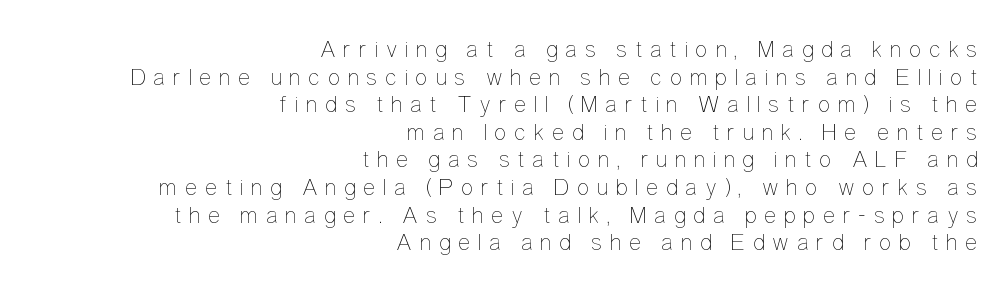
The image shows 24 px text type, upright; set right-aligned, tight line spacing (1.15x), unusually wide letter spacing (+0.3 em), not underlined.
